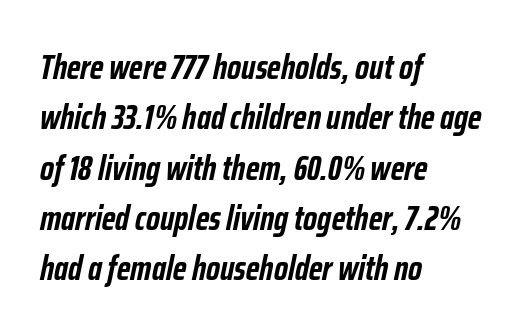
The image shows 34 px semibold, condensed type, italic (leaning right); set left-aligned, normal line spacing (1.48x), normal letter spacing, not underlined; low stroke contrast and a medium x-height.
